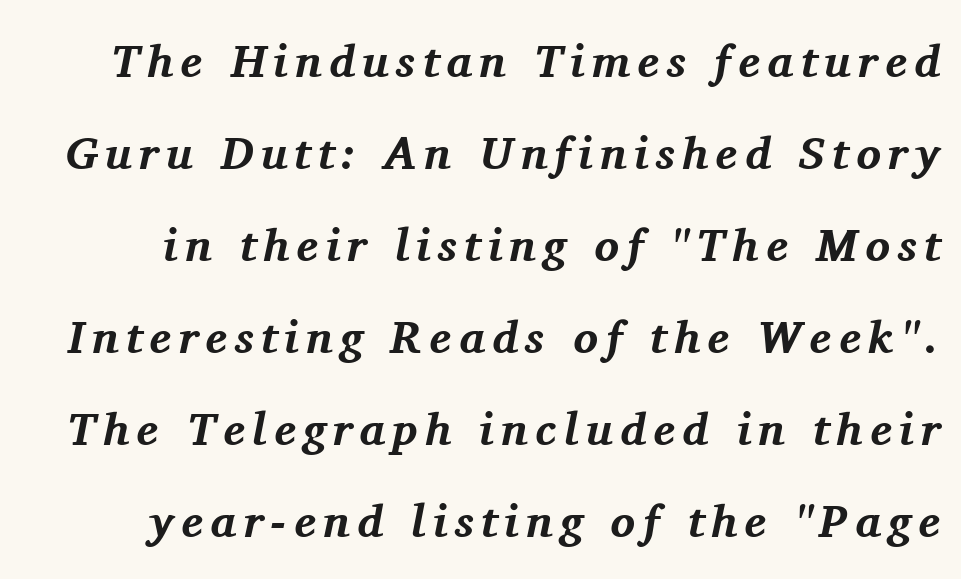
The image shows 46 px bold serif type, italic (leaning right); set loose line spacing (2.0x), not underlined; medium stroke contrast and a medium x-height.
